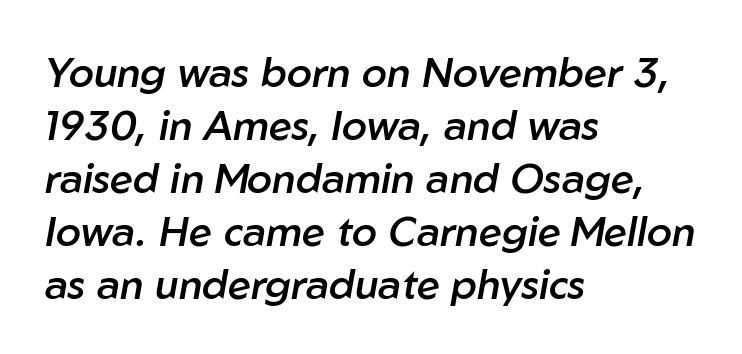
The whole block is typeset with a tilt. The type is set solid horizontally, with unmodified tracking. A somewhat darkened texture: the type is semibold rather than bold. Vertically, the passage feels balanced, rows spaced as you'd expect. These lines are rendered in a variable-pitch font.
